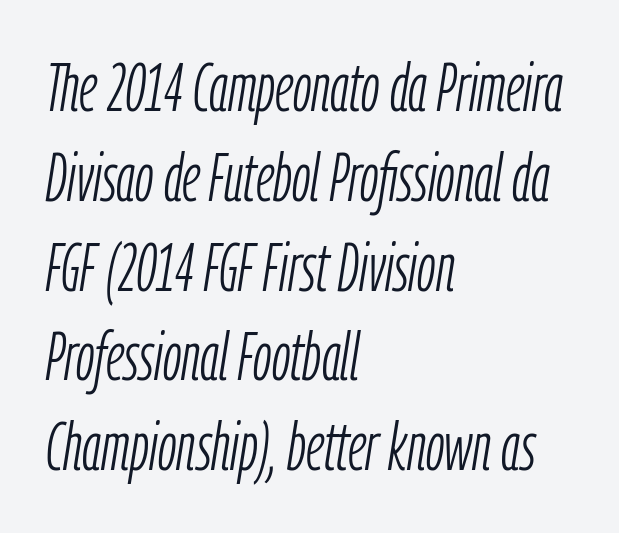
Q: Is the text bold? A: No.
Q: Is the text italic (slanted)? A: Yes, it leans right by about 9 degrees.
Q: Is the text underlined? A: No.
Q: How is the paragraph aligned? A: Left-aligned.
Q: Is the spacing between letters normal or unusually wide? A: Normal.
Q: Is the spacing between lines tight, normal or loose? A: Normal.
Q: Width (condensed, normal, or wide)? A: Condensed.
Q: Stroke contrast? A: Low.
Q: x-height? A: Medium.
Q: Monospaced? A: No.
